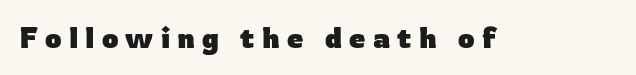
Q: Is the text bold? A: Yes.
Q: Is the text italic (slanted)? A: No, it is upright.
Q: Is the typeface a serif or a sans-serif typeface? A: Sans-serif.
Q: Is the text underlined? A: No.
Q: Is the spacing between letters normal or unusually wide? A: Unusually wide.
Q: Width (condensed, normal, or wide)? A: Normal.
Q: Stroke contrast? A: Low.
Q: x-height? A: Medium.
Q: Monospaced? A: No.
